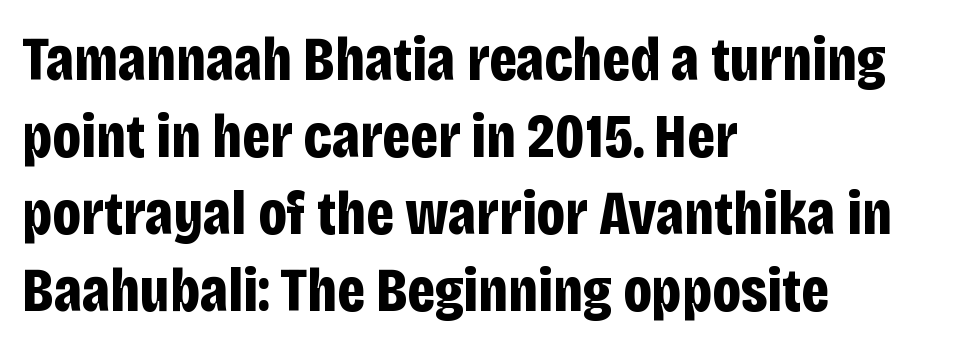
Q: Is the text bold? A: Yes.
Q: Is the text italic (slanted)? A: No, it is upright.
Q: Is the typeface a serif or a sans-serif typeface? A: Sans-serif.
Q: Is the text underlined? A: No.
Q: How is the paragraph aligned? A: Left-aligned.
Q: Is the spacing between letters normal or unusually wide? A: Normal.
Q: Width (condensed, normal, or wide)? A: Condensed.
Q: Stroke contrast? A: Low.
Q: x-height? A: Large.
Q: Monospaced? A: No.
